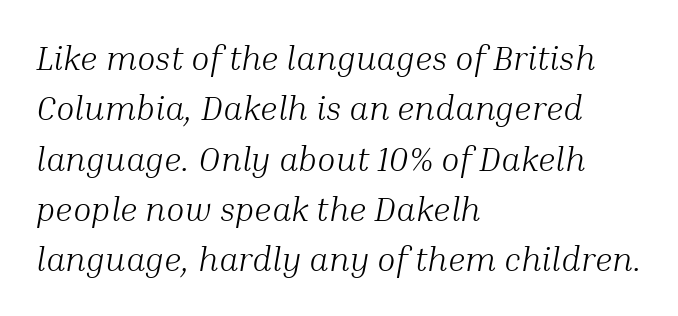
Q: Is the text bold? A: No.
Q: Is the text italic (slanted)? A: Yes, it leans right by about 10 degrees.
Q: Is the typeface a serif or a sans-serif typeface? A: Serif.
Q: Is the text underlined? A: No.
Q: How is the paragraph aligned? A: Left-aligned.
Q: Is the spacing between letters normal or unusually wide? A: Normal.
Q: Is the spacing between lines tight, normal or loose? A: Normal.
Q: Width (condensed, normal, or wide)? A: Normal.
Q: Stroke contrast? A: Medium.
Q: x-height? A: Medium.
Q: Monospaced? A: No.
